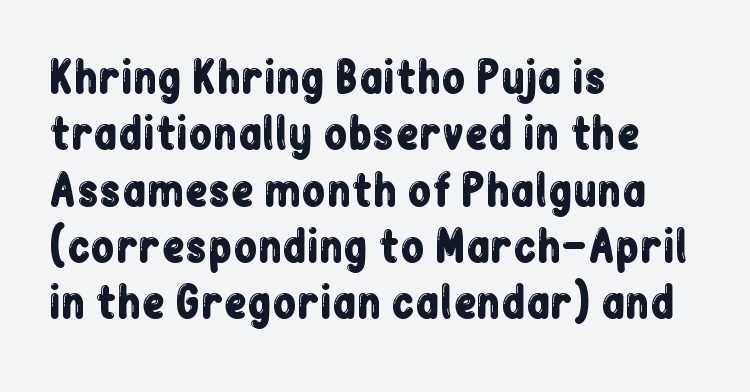
{"serif": "no", "italic": "no", "width": "condensed", "stroke_contrast": "low", "x_height": "medium", "monospaced": "no", "underline": "no", "align": "left", "line_spacing": "normal", "line_spacing_ratio": 1.31, "letter_spacing": "normal", "letter_spacing_em": 0.0, "glyph_px": 43}
